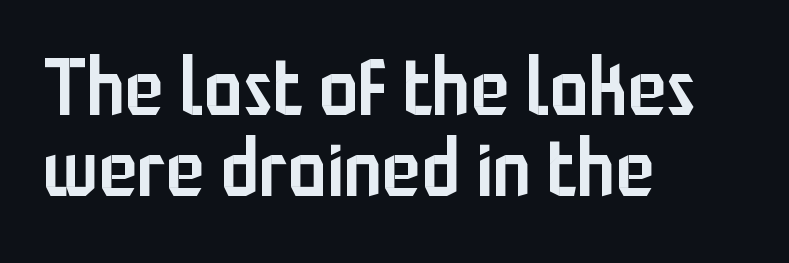
Students, this is semibold: more ink than regular, less than bold. Is there any slant? The stems are plumb. Whoever set this chose condensed vertical rhythm over breathing room. The text was rendered using a sans face with plain stroke endings.
